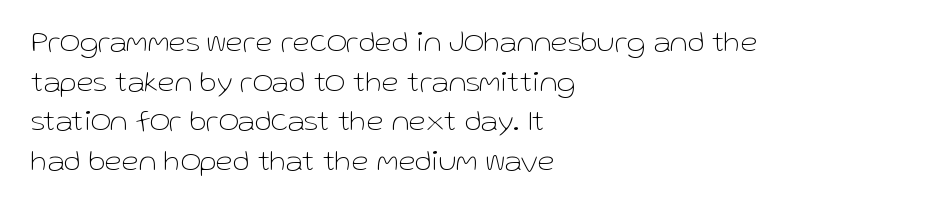
Layout note: lines flush left. The letters look calm and open, with moderate or lighter stems. Tall strokes in this sample are plumb rather than angled. The passage shown stacks its lines at a standard gap.
